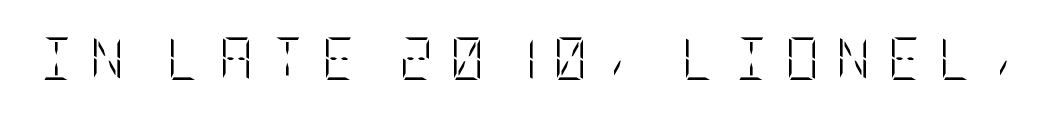
The image shows 42 px light, condensed type, upright; set unusually wide letter spacing (+0.41 em), not underlined; low stroke contrast and a large x-height.
